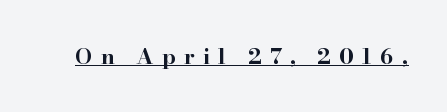
{"italic": "no", "bold": "yes", "underline": "yes", "letter_spacing": "wide", "letter_spacing_em": 0.37, "glyph_px": 22}
